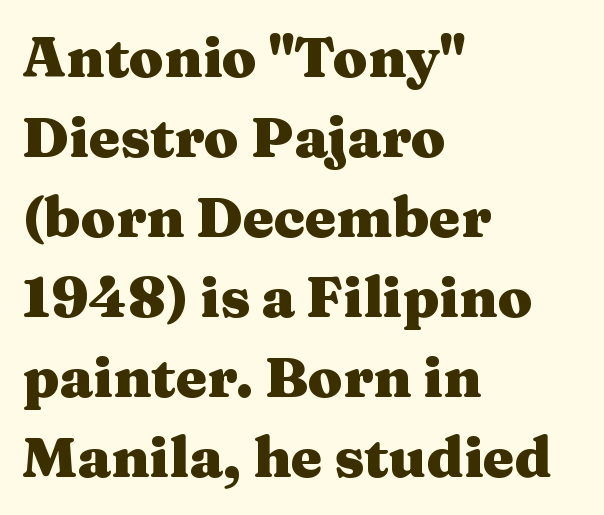
The image shows 56 px heavy, wide serif type, upright; set left-aligned, normal line spacing (1.43x), normal letter spacing, not underlined; medium stroke contrast and a medium x-height.
